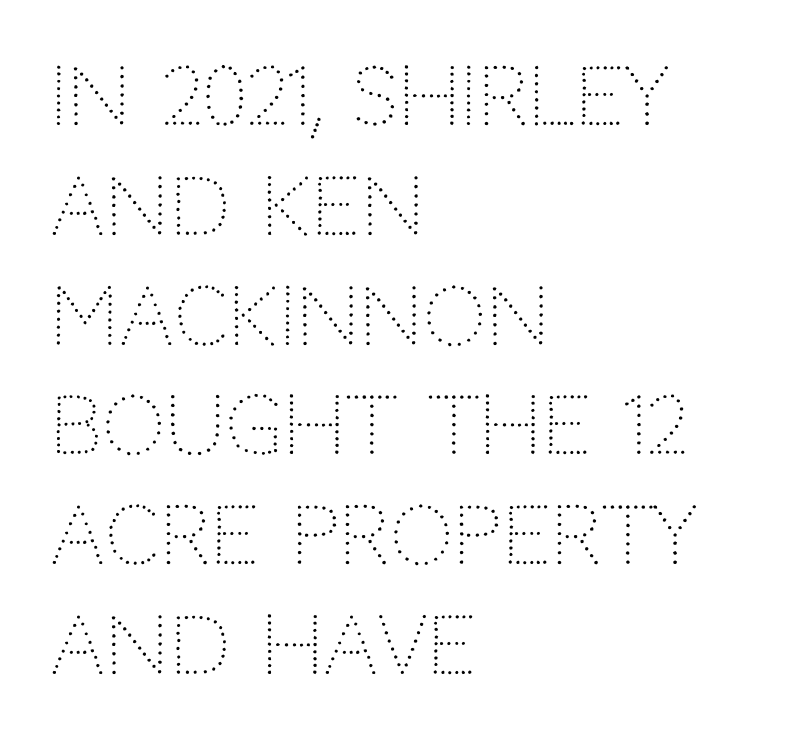
The image shows 79 px light sans-serif type, upright; set left-aligned, normal line spacing (1.39x), normal letter spacing, not underlined; low stroke contrast and a large x-height.
